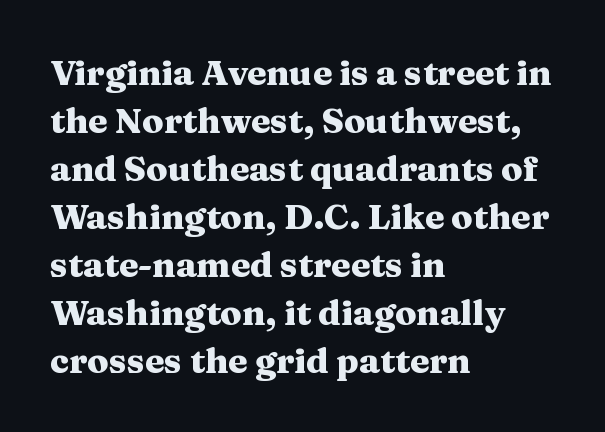
Students, note that the glyphs here touch the page at normal intervals. Is there much room between lines? A standard amount, neither cramped nor airy. How heavy is the stroke? Heavy — this is a bold. Proportional: the letters do not fall into vertical columns.
